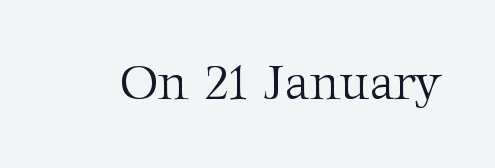
{"serif": "yes", "italic": "no", "bold": "no", "weight": "light", "width": "normal", "stroke_contrast": "medium", "x_height": "medium", "monospaced": "no", "underline": "no", "letter_spacing": "normal", "letter_spacing_em": 0.0, "glyph_px": 49}
